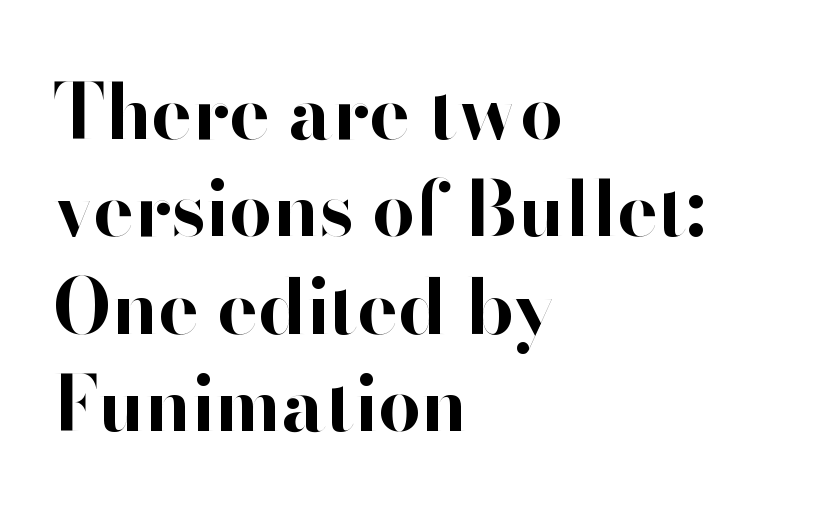
The image shows 76 px bold sans-serif type, upright; set left-aligned, normal line spacing (1.28x), normal letter spacing, not underlined; high stroke contrast and a small x-height.
